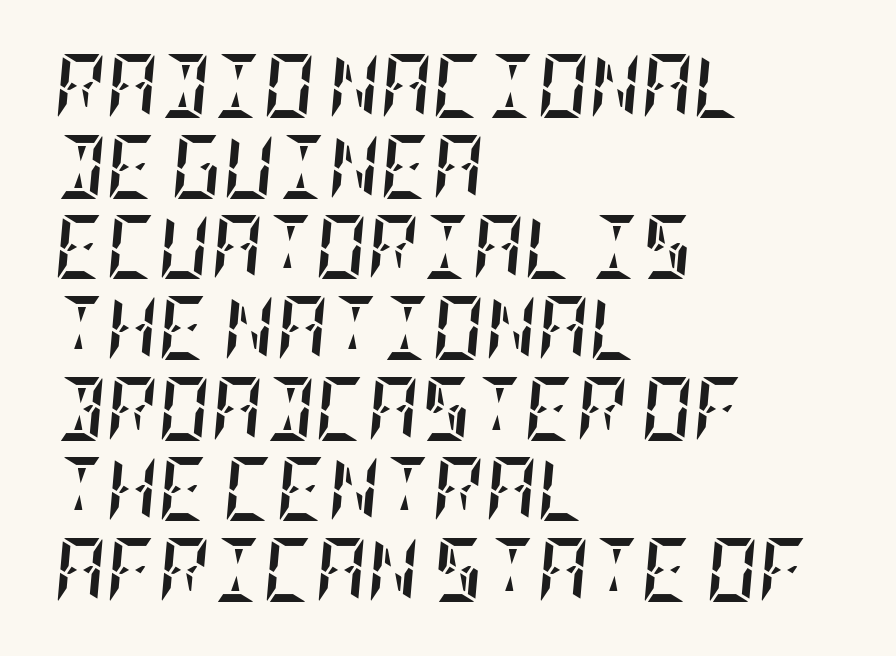
Casual observation: everything's shoved over to the left. Characters are canted at an angle relative to the baseline's perpendicular. Check the space under the baseline: it is left empty. Set as a true bold cut, around the 700 mark.
